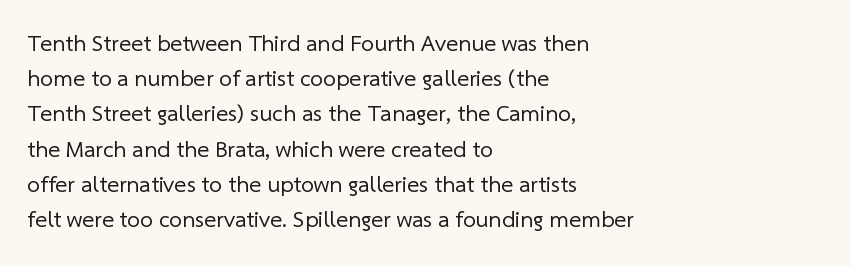
{"bold": "no", "underline": "no", "align": "left", "line_spacing": "normal", "line_spacing_ratio": 1.53, "letter_spacing": "normal", "letter_spacing_em": 0.0, "glyph_px": 23}
